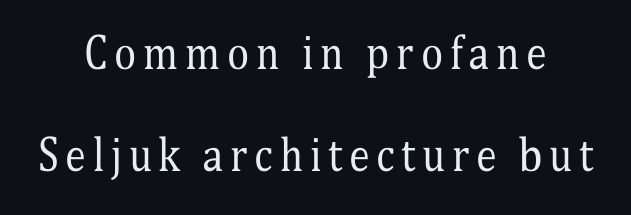
{"serif": "yes", "italic": "no", "bold": "no", "weight": "regular", "width": "condensed", "stroke_contrast": "medium", "x_height": "medium", "monospaced": "no", "underline": "no", "line_spacing": "loose", "line_spacing_ratio": 2.44, "glyph_px": 42}
